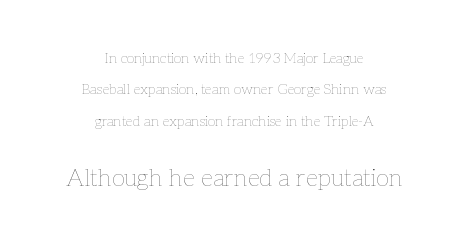
Q: Is the text bold? A: No.
Q: Is the text italic (slanted)? A: No, it is upright.
Q: Is the text underlined? A: No.
Q: How is the paragraph aligned? A: Centered.
Q: Is the spacing between letters normal or unusually wide? A: Normal.
Q: Is the spacing between lines tight, normal or loose? A: Loose.
Q: Which block of text is set in a larger size, the first (top) or the second (bottom)? A: The second (bottom) one.
